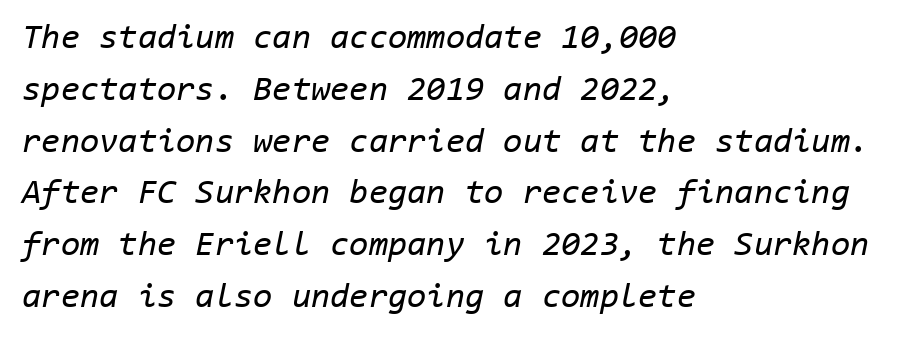
Is the type heavy? It reads as light-to-regular instead. No word sits above an underline. Here the designer chose a console-style face with uniform glyph widths. Slant detected: the letters are inclined. Here the glyphs are tracked normally, forming tight word shapes. Line beginnings align vertically; line endings do not.
